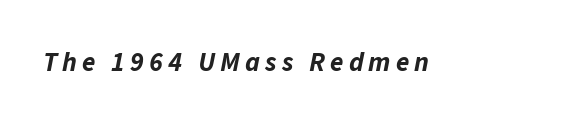
Q: Is the text bold? A: Yes.
Q: Is the text italic (slanted)? A: Yes, it leans right by about 11 degrees.
Q: Is the text underlined? A: No.
